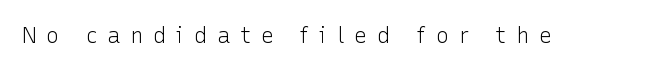
{"italic": "no", "bold": "no", "underline": "no", "letter_spacing": "wide", "letter_spacing_em": 0.45, "glyph_px": 22}
